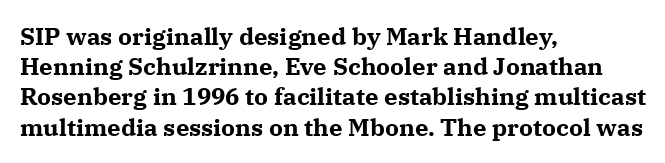
Q: Is the text bold? A: Yes.
Q: Is the text italic (slanted)? A: No, it is upright.
Q: Is the text underlined? A: No.
Q: How is the paragraph aligned? A: Left-aligned.
Q: Is the spacing between letters normal or unusually wide? A: Normal.
Q: Is the spacing between lines tight, normal or loose? A: Normal.
